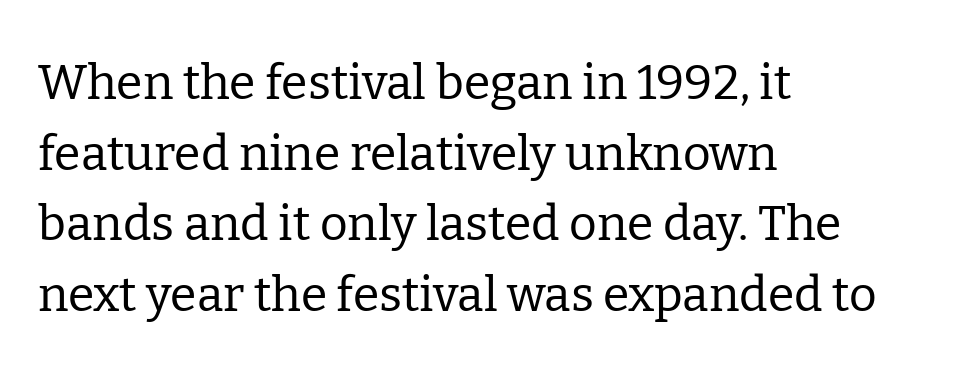
Q: Is the text bold? A: No.
Q: Is the text italic (slanted)? A: No, it is upright.
Q: Is the typeface a serif or a sans-serif typeface? A: Serif.
Q: Is the text underlined? A: No.
Q: How is the paragraph aligned? A: Left-aligned.
Q: Is the spacing between letters normal or unusually wide? A: Normal.
Q: Is the spacing between lines tight, normal or loose? A: Normal.
Q: Width (condensed, normal, or wide)? A: Normal.
Q: Stroke contrast? A: Low.
Q: x-height? A: Medium.
Q: Monospaced? A: No.
